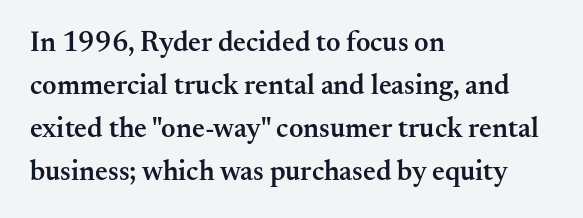
{"serif": "yes", "italic": "no", "bold": "semi", "weight": "semibold", "width": "normal", "stroke_contrast": "medium", "x_height": "small", "monospaced": "no", "underline": "no", "align": "left", "line_spacing": "normal", "line_spacing_ratio": 1.53, "letter_spacing": "normal", "letter_spacing_em": 0.0, "glyph_px": 28}
